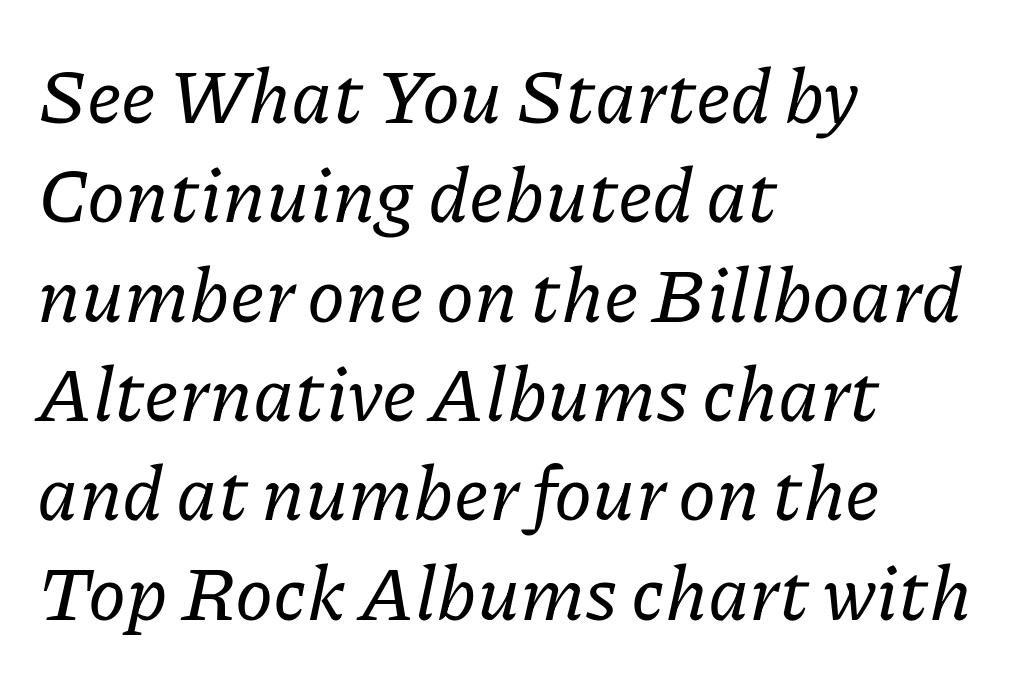
Q: Is the text italic (slanted)? A: Yes, it leans right by about 11 degrees.
Q: Is the typeface a serif or a sans-serif typeface? A: Serif.
Q: Is the text underlined? A: No.
Q: How is the paragraph aligned? A: Left-aligned.
Q: Is the spacing between letters normal or unusually wide? A: Normal.
Q: Is the spacing between lines tight, normal or loose? A: Normal.
Q: Width (condensed, normal, or wide)? A: Normal.
Q: Stroke contrast? A: Low.
Q: x-height? A: Medium.
Q: Monospaced? A: No.
